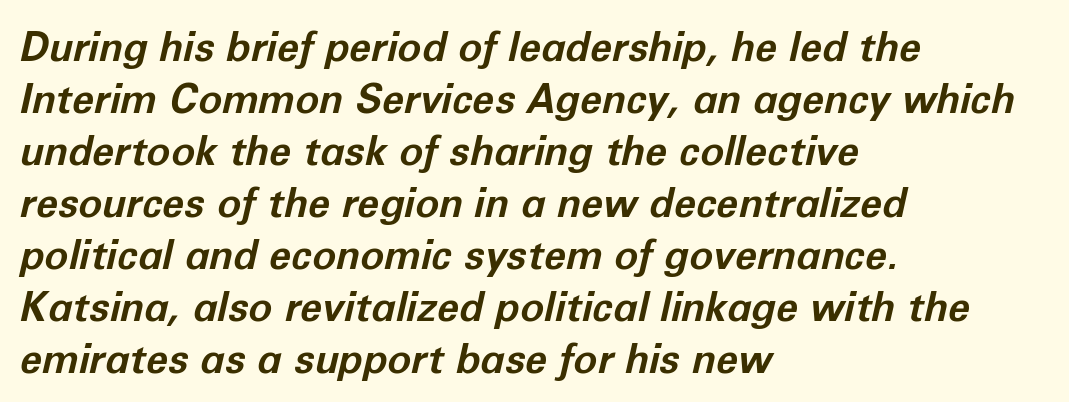
You could call the tracking neutral — neither tight nor loose. Bold? Absolutely — the strokes are thick and heavy. Decoration check: the copy has no underline. Do the characters align in a grid? No, the font is proportional.
